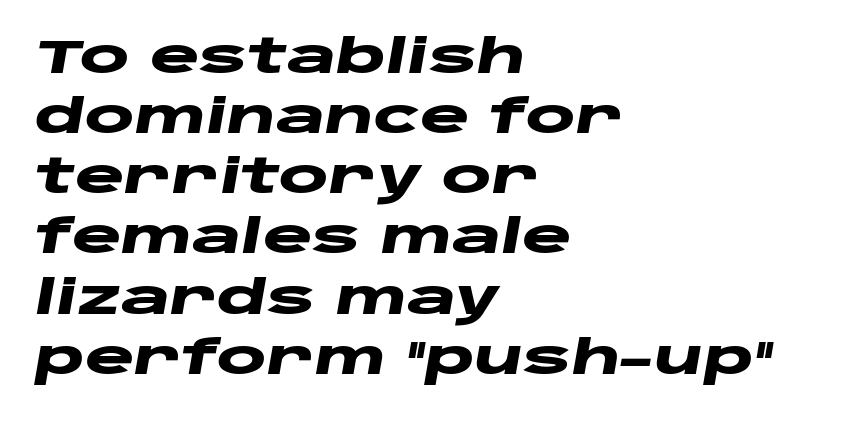
Q: Is the text bold? A: Yes.
Q: Is the text italic (slanted)? A: Yes, it leans right by about 10 degrees.
Q: Is the text underlined? A: No.
Q: How is the paragraph aligned? A: Left-aligned.
Q: Is the spacing between letters normal or unusually wide? A: Normal.
Q: Is the spacing between lines tight, normal or loose? A: Normal.
Q: Width (condensed, normal, or wide)? A: Wide.
Q: Stroke contrast? A: Low.
Q: x-height? A: Large.
Q: Monospaced? A: No.
